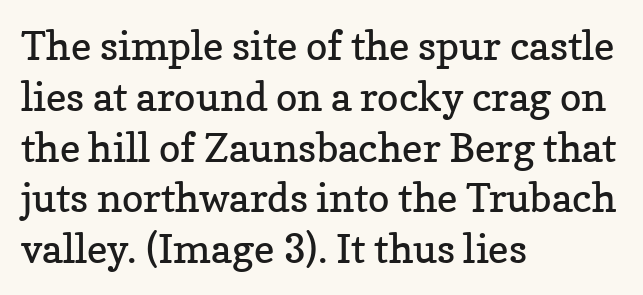
Q: Is the text bold? A: No.
Q: Is the text italic (slanted)? A: No, it is upright.
Q: Is the typeface a serif or a sans-serif typeface? A: Serif.
Q: Is the text underlined? A: No.
Q: How is the paragraph aligned? A: Left-aligned.
Q: Is the spacing between letters normal or unusually wide? A: Normal.
Q: Is the spacing between lines tight, normal or loose? A: Normal.
Q: Width (condensed, normal, or wide)? A: Normal.
Q: Stroke contrast? A: Low.
Q: x-height? A: Medium.
Q: Monospaced? A: No.
